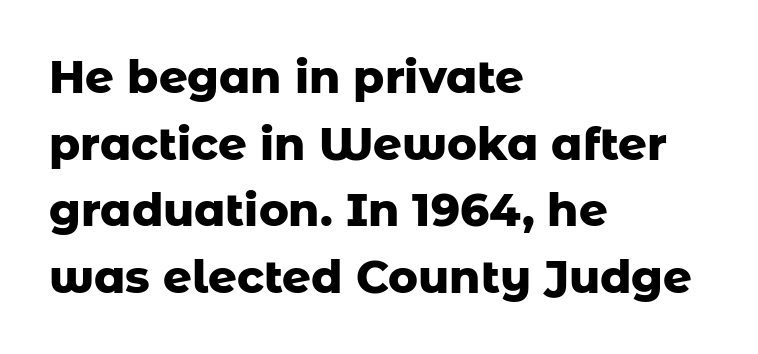
Q: Is the text bold? A: Yes.
Q: Is the text italic (slanted)? A: No, it is upright.
Q: Is the typeface a serif or a sans-serif typeface? A: Sans-serif.
Q: Is the text underlined? A: No.
Q: How is the paragraph aligned? A: Left-aligned.
Q: Is the spacing between letters normal or unusually wide? A: Normal.
Q: Is the spacing between lines tight, normal or loose? A: Normal.
Q: Width (condensed, normal, or wide)? A: Normal.
Q: Stroke contrast? A: Low.
Q: x-height? A: Medium.
Q: Monospaced? A: No.
